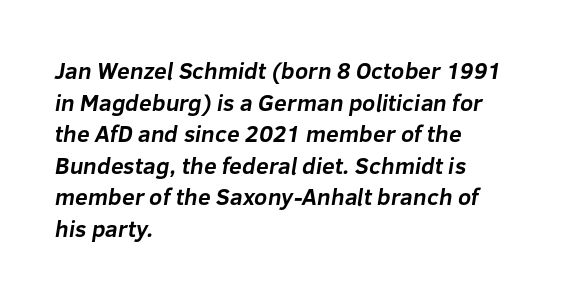
How are the letters spaced? Ordinarily, with no added tracking. Lines of text with bare space underneath. Casual observation: everything's shoved over to the left. Notice how thick the strokes are: this is what a full bold looks like.
